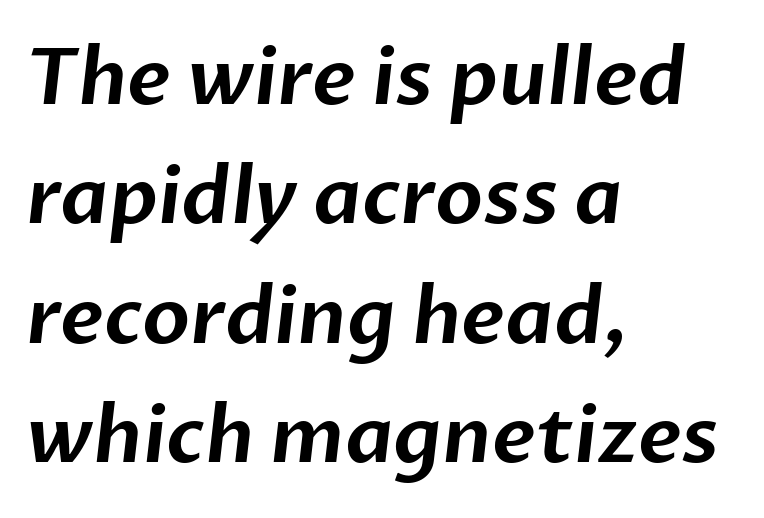
The image shows 78 px sans-serif type; set left-aligned, normal line spacing (1.53x), normal letter spacing, not underlined; low stroke contrast and a medium x-height.
